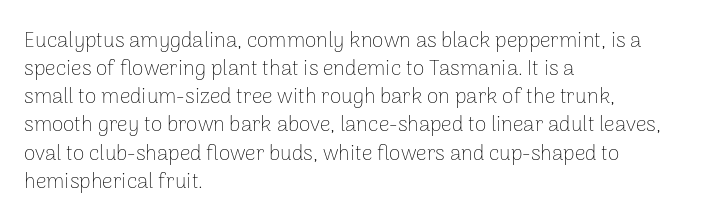
The image shows 21 px text type, upright; set left-aligned, normal line spacing (1.34x), normal letter spacing, not underlined.
